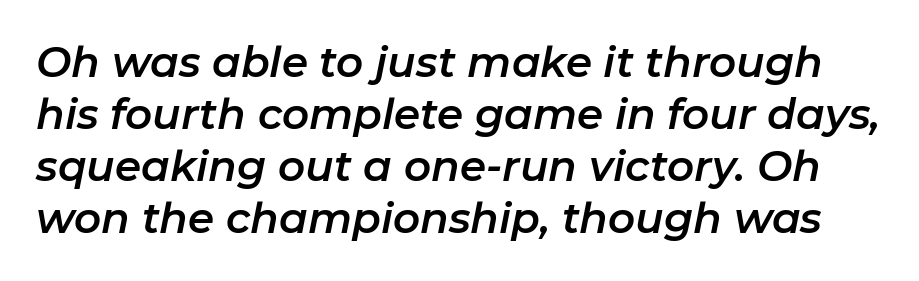
Q: Is the text italic (slanted)? A: Yes, it leans right by about 11 degrees.
Q: Is the text underlined? A: No.
Q: Is the spacing between letters normal or unusually wide? A: Normal.
Q: Width (condensed, normal, or wide)? A: Normal.
Q: Stroke contrast? A: Low.
Q: x-height? A: Medium.
Q: Monospaced? A: No.
